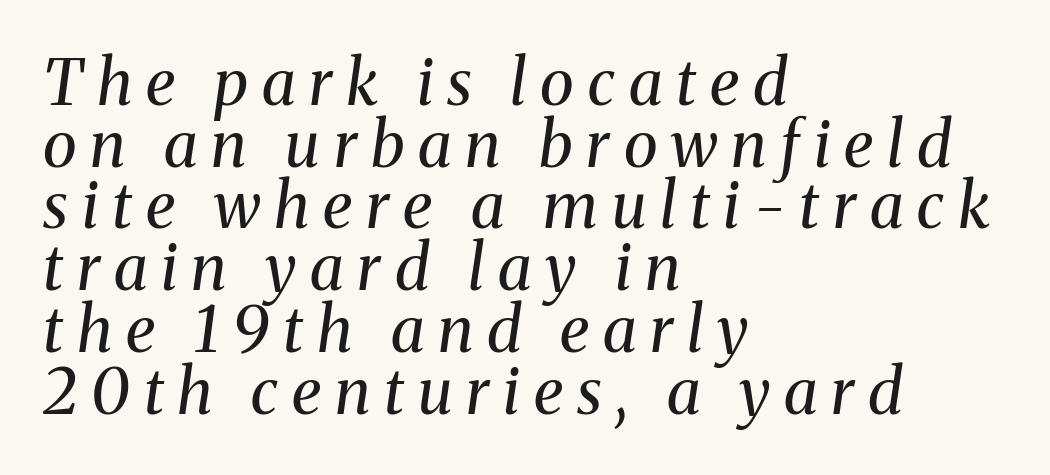
Does the copy run flush right? No — it runs flush left. Compared with typical paragraphs, the rows here are closer together. The rendering inserts visible extra space after every character. Unbolded letterforms with no extra heft. Tall strokes in this sample are angled rather than plumb.
